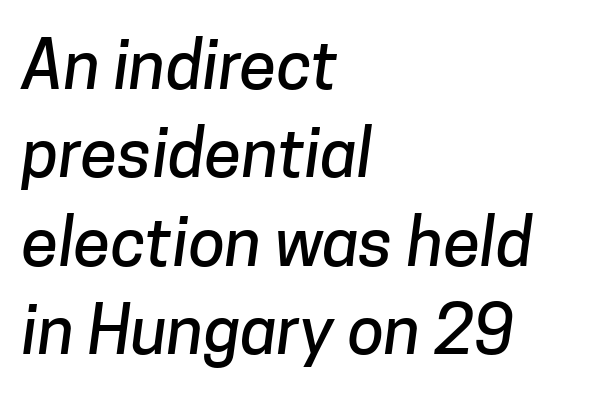
The image shows 67 px sans-serif type; set left-aligned, normal line spacing (1.32x), normal letter spacing, not underlined; low stroke contrast and a medium x-height.
